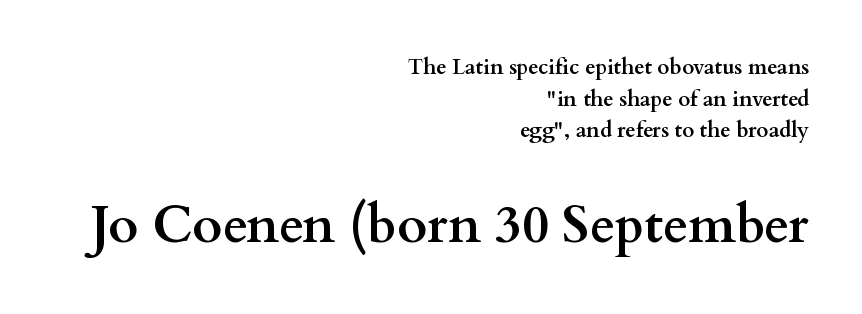
The image shows 52 px semibold, wide serif type, upright; set right-aligned, normal line spacing (1.51x), normal letter spacing, not underlined; the second (bottom) block is 2.48x larger; medium stroke contrast and a small x-height.
